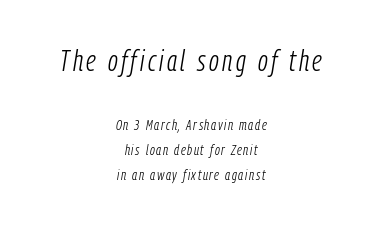
It's the slanting kind of type. Varying glyph widths throughout — classic text-font behaviour. The passage shown begins with its larger block and ends with its smaller one. Rule under the text: the space is simply empty. Letters have the restrained weight of plain body copy at most. Line spacing here is normal.
